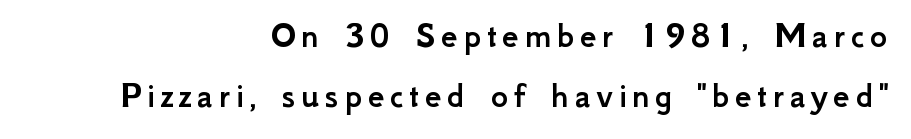
The image shows 37 px sans-serif type, upright; set right-aligned, normal line spacing (1.61x), not underlined; low stroke contrast and a small x-height.
